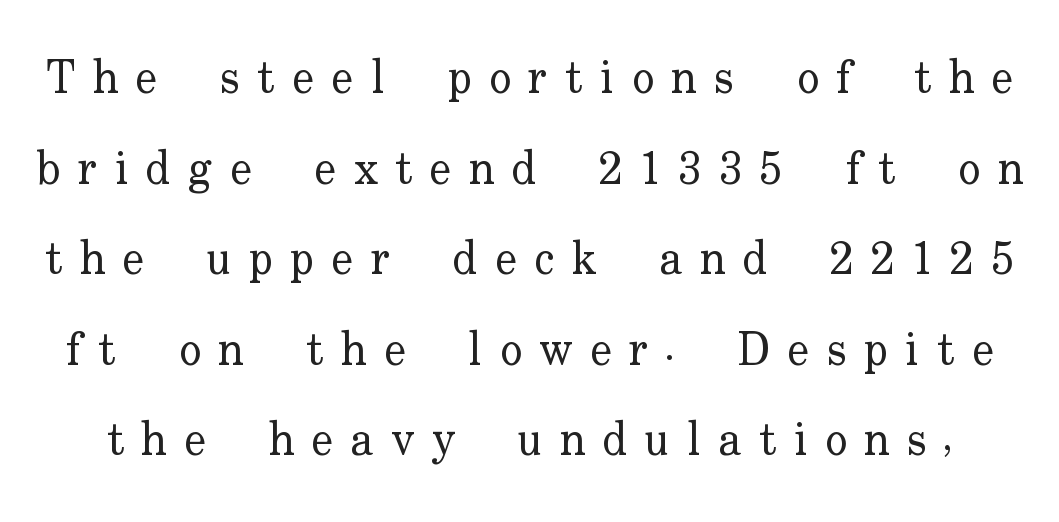
{"serif": "yes", "italic": "no", "bold": "no", "weight": "regular", "width": "normal", "stroke_contrast": "low", "x_height": "small", "monospaced": "no", "underline": "no", "line_spacing": "loose", "line_spacing_ratio": 1.97, "letter_spacing": "wide", "letter_spacing_em": 0.38, "glyph_px": 46}
